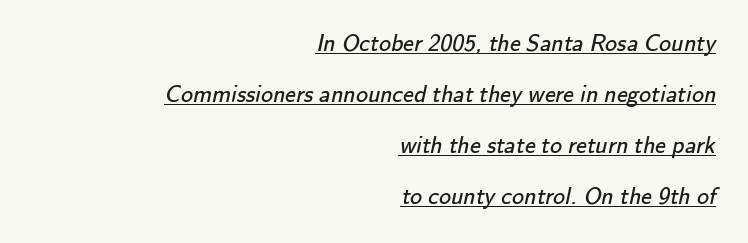
{"bold": "no", "underline": "yes", "align": "right", "line_spacing": "loose", "line_spacing_ratio": 2.12, "letter_spacing": "normal", "letter_spacing_em": 0.0, "glyph_px": 24}
